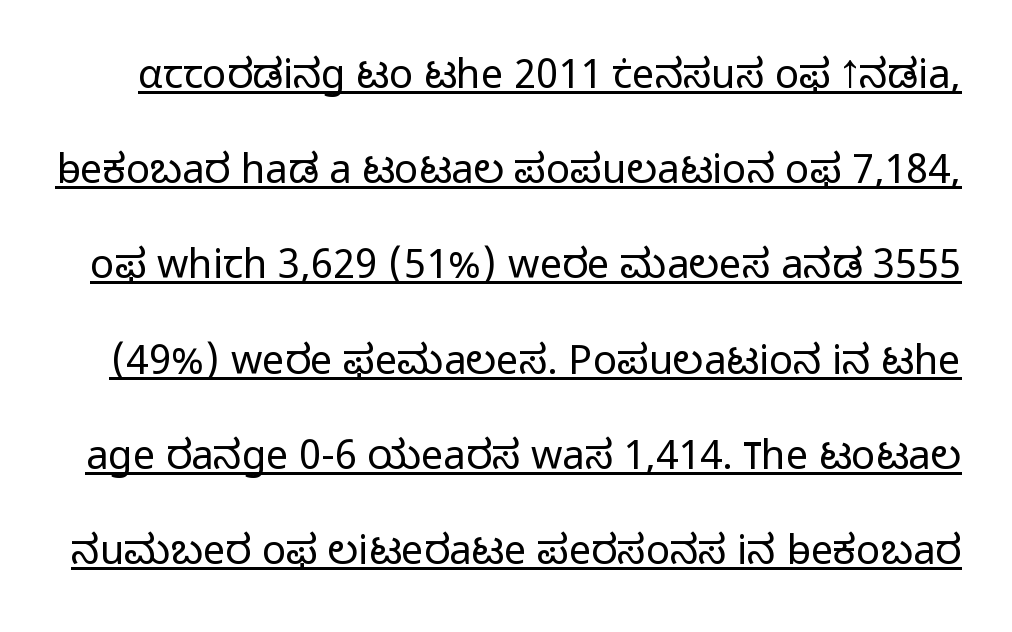
Honestly, the rows look like they've been pulled way apart. A typographer would call this underscored text. A typesetter would mark this as roman, not italic. Is this a fixed-width face? No — the glyphs have proportional, varying widths. Classification — sans serif.
